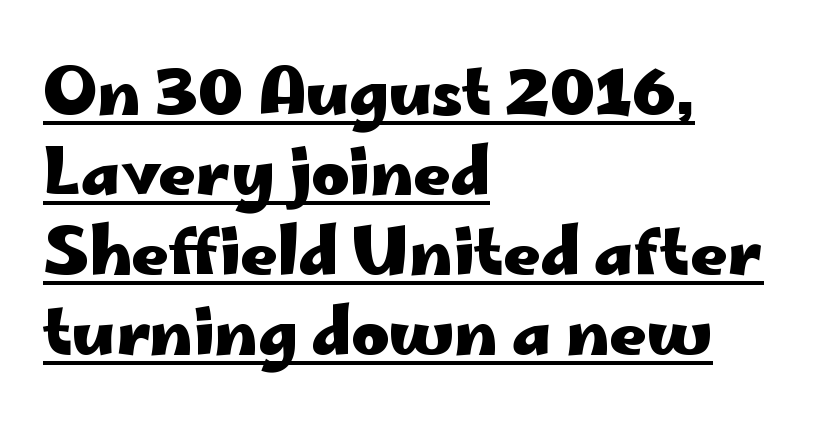
Nope, no serifs anywhere on these letters. The font's upright variant was chosen for this text. This sample uses plain, unmodified letter spacing. Regarding leading, the lines here are spaced in the standard way.
